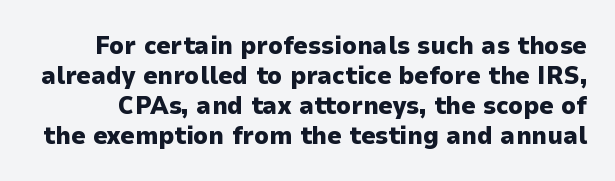
The axis of the letterforms is exactly vertical. Heavy-handed strokes throughout: this text is bold. Observe the ordinary spacing: letters are neighbours, not strangers. Unmarked baselines from the first word to the last.
